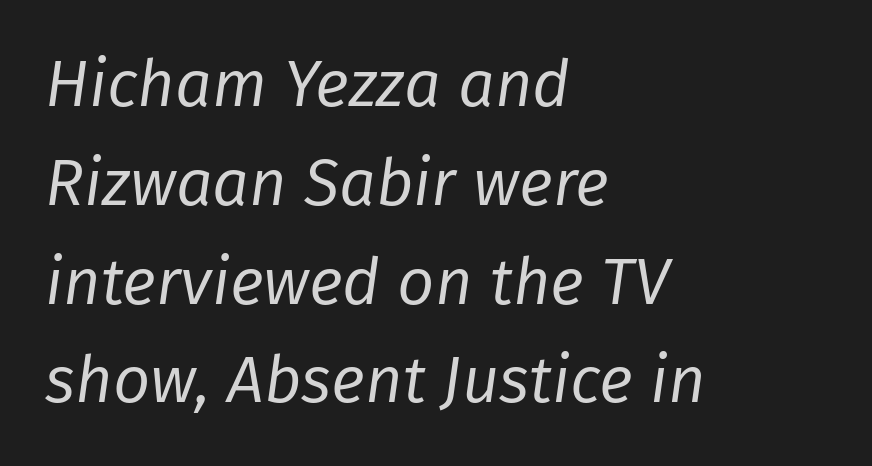
{"italic": "yes", "lean": "right", "slant_degrees": 8, "bold": "no", "weight": "regular", "width": "normal", "stroke_contrast": "low", "x_height": "medium", "monospaced": "no", "underline": "no", "align": "left", "line_spacing": "normal", "line_spacing_ratio": 1.52, "letter_spacing": "normal", "letter_spacing_em": 0.0, "glyph_px": 65}
